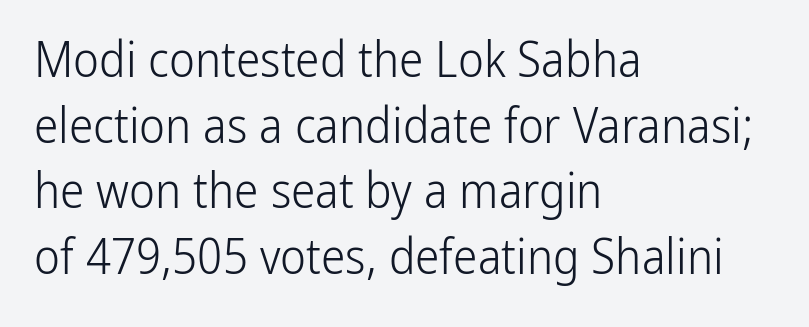
The image shows 49 px light, condensed sans-serif type, upright; set left-aligned, normal line spacing (1.34x), normal letter spacing, not underlined; low stroke contrast and a medium x-height.
